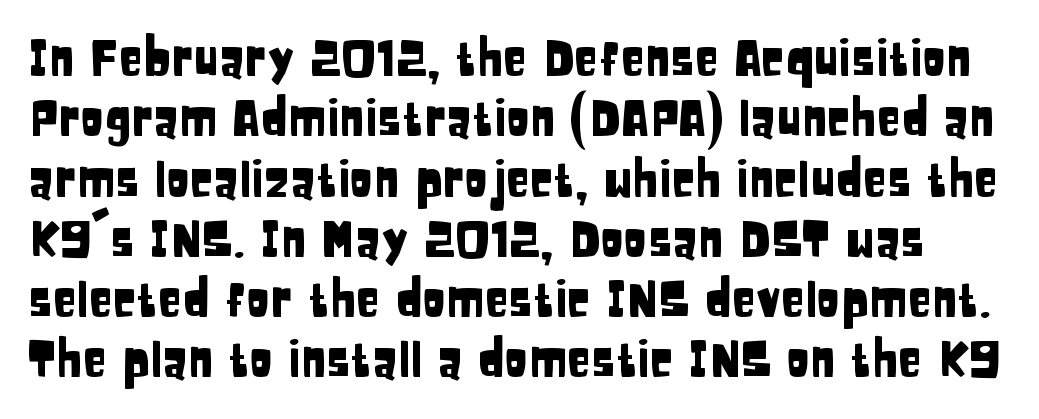
{"serif": "no", "italic": "no", "width": "condensed", "stroke_contrast": "low", "x_height": "large", "monospaced": "no", "underline": "no", "line_spacing_ratio": 1.23, "letter_spacing": "normal", "letter_spacing_em": 0.0, "glyph_px": 49}
